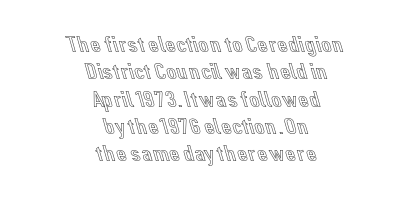
{"underline": "no", "align": "center", "line_spacing_ratio": 1.19, "letter_spacing": "normal", "letter_spacing_em": 0.0, "glyph_px": 23}
